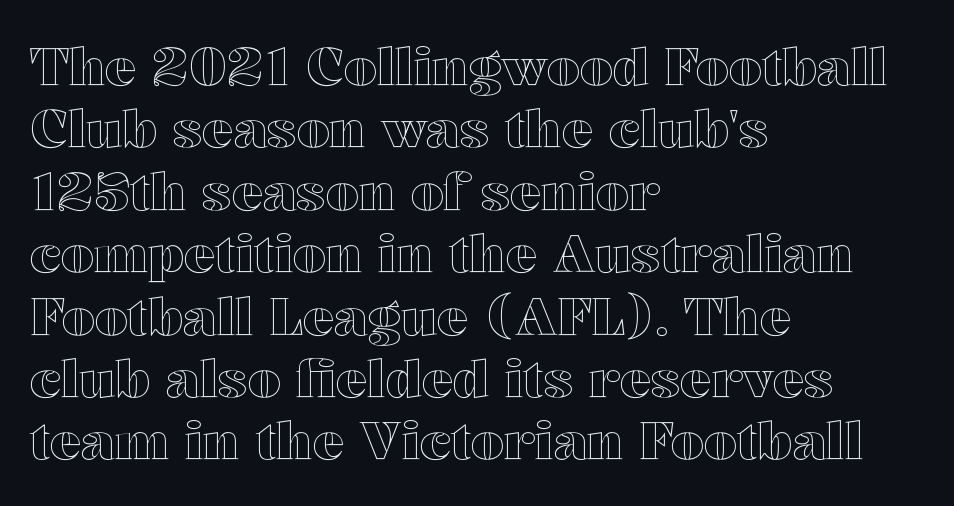
Q: Is the text italic (slanted)? A: No, it is upright.
Q: Is the text underlined? A: No.
Q: How is the paragraph aligned? A: Left-aligned.
Q: Is the spacing between letters normal or unusually wide? A: Normal.
Q: Width (condensed, normal, or wide)? A: Wide.
Q: x-height? A: Medium.
Q: Monospaced? A: No.
